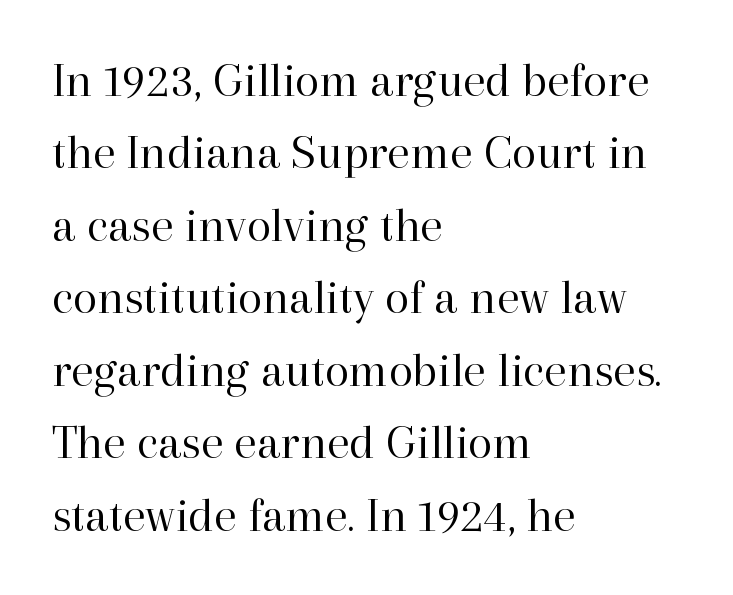
The image shows 50 px regular-weight serif type, upright; set left-aligned, normal line spacing (1.45x), normal letter spacing, not underlined; high stroke contrast and a medium x-height.
